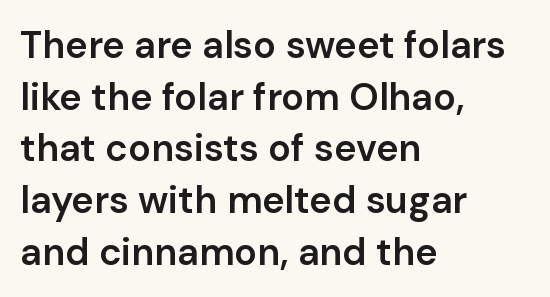
{"serif": "no", "italic": "no", "bold": "semi", "weight": "semibold", "width": "normal", "stroke_contrast": "low", "x_height": "medium", "monospaced": "no", "underline": "no", "align": "left", "line_spacing": "normal", "line_spacing_ratio": 1.36, "letter_spacing": "normal", "letter_spacing_em": 0.0, "glyph_px": 38}
